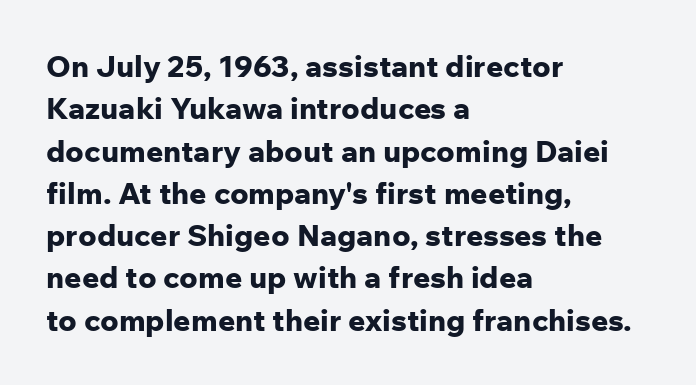
The image shows 30 px bold sans-serif type, upright; set left-aligned, normal line spacing (1.41x), normal letter spacing, not underlined; low stroke contrast and a medium x-height.
